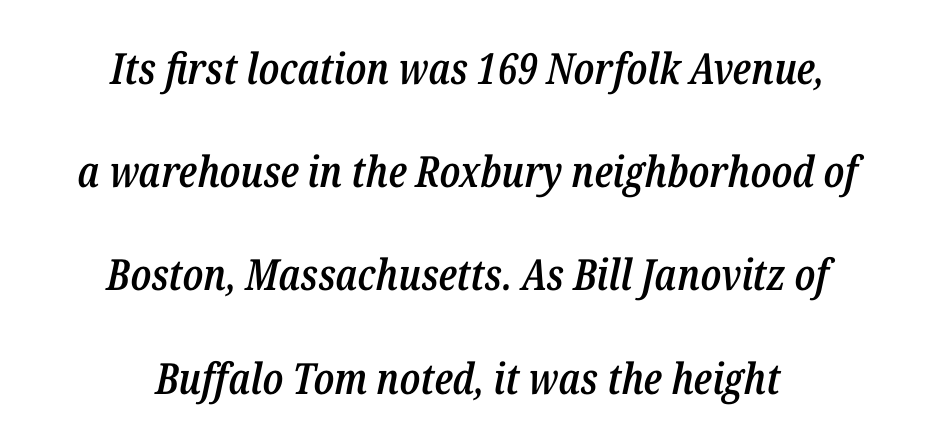
The passage shown is semibold, sitting just below true bold. The leading is generous, giving the passage an open texture. Emphasis-style slanted type is in use. Type without underlining. This sample is center-justified, so both line endings float freely.
